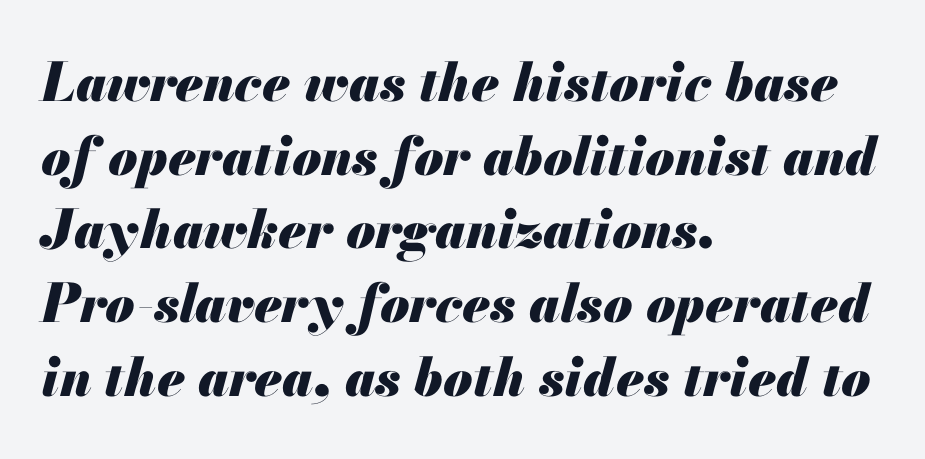
Q: Is the text bold? A: Yes.
Q: Is the text italic (slanted)? A: Yes, it leans right by about 13 degrees.
Q: Is the text underlined? A: No.
Q: How is the paragraph aligned? A: Left-aligned.
Q: Is the spacing between letters normal or unusually wide? A: Normal.
Q: Is the spacing between lines tight, normal or loose? A: Normal.
Q: Width (condensed, normal, or wide)? A: Normal.
Q: Stroke contrast? A: Medium.
Q: x-height? A: Small.
Q: Monospaced? A: No.
